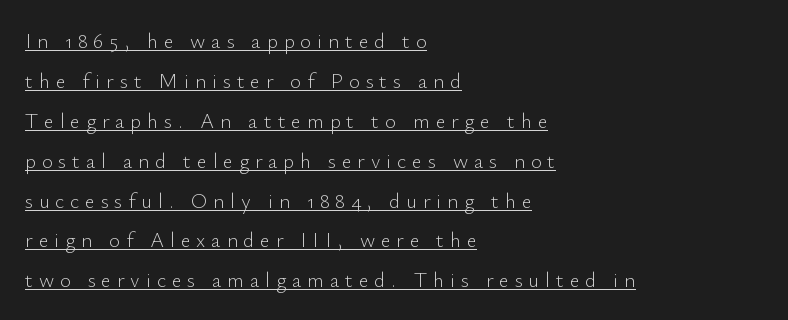
Tracking here is generous; glyphs stand well apart from one another. In designer terms, the underline attribute is active on this setting. These lines stand farther apart than default settings would place them. It's the straight-up-and-down kind of type.
